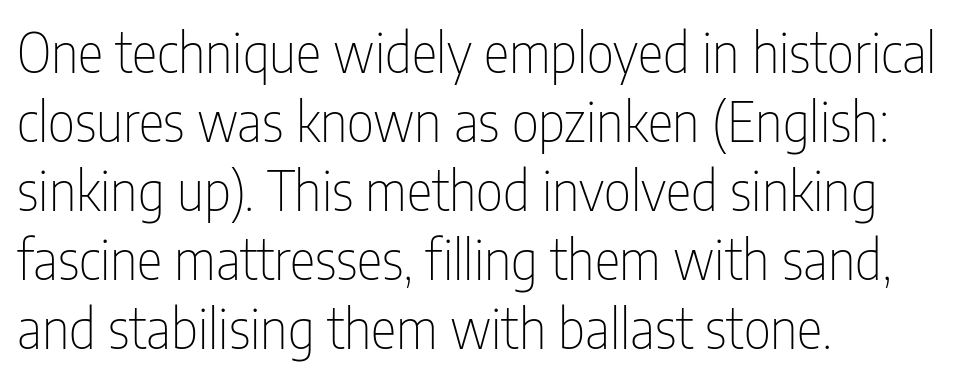
{"serif": "no", "italic": "no", "bold": "no", "weight": "thin", "width": "condensed", "stroke_contrast": "low", "x_height": "medium", "monospaced": "no", "underline": "no", "align": "left", "line_spacing": "normal", "line_spacing_ratio": 1.28, "letter_spacing": "normal", "letter_spacing_em": 0.0, "glyph_px": 54}
